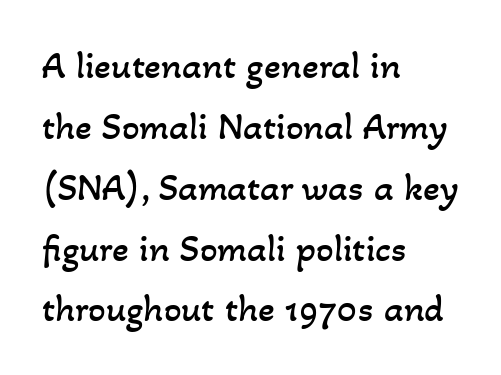
{"bold": "no", "weight": "regular", "width": "normal", "stroke_contrast": "low", "x_height": "small", "monospaced": "no", "underline": "no", "align": "left", "line_spacing": "normal", "line_spacing_ratio": 1.56, "letter_spacing": "normal", "letter_spacing_em": 0.0, "glyph_px": 39}
